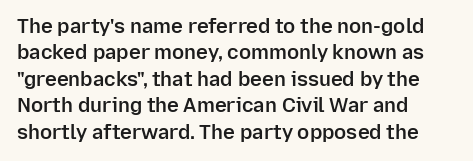
The image shows 20 px text type, upright; set left-aligned, normal line spacing (1.32x), normal letter spacing, not underlined.
